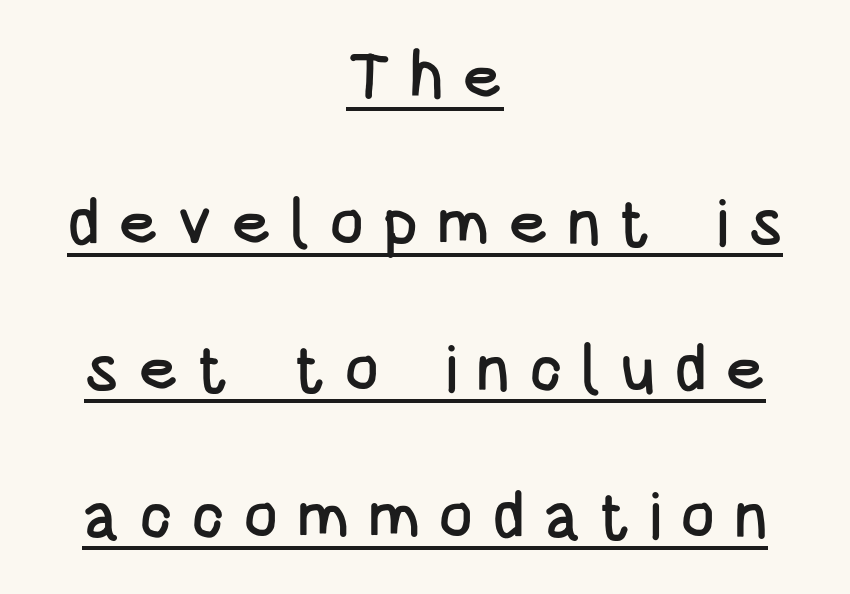
This block would shrink considerably if given ordinary leading; it's expanded now. Honestly, the letter spacing is so wide it's the main thing you notice. Varying glyph widths throughout — classic text-font behaviour. Classification — sans serif. The rendering uses the underline text-decoration. Characters remain perfectly vertical along every line.
